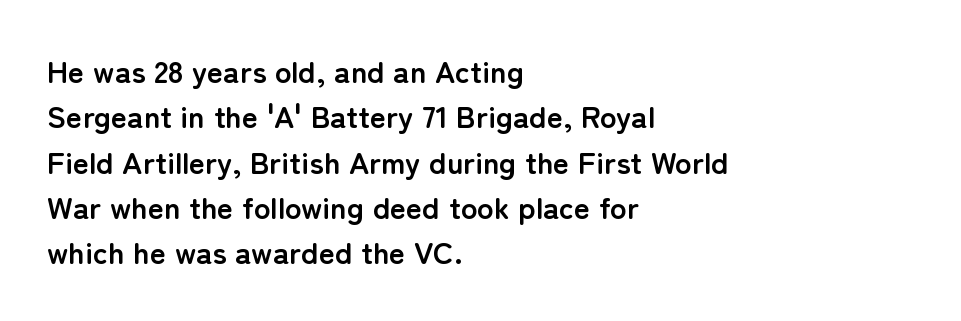
Q: Is the text bold? A: Yes.
Q: Is the text italic (slanted)? A: No, it is upright.
Q: Is the typeface a serif or a sans-serif typeface? A: Sans-serif.
Q: Is the text underlined? A: No.
Q: How is the paragraph aligned? A: Left-aligned.
Q: Is the spacing between letters normal or unusually wide? A: Normal.
Q: Is the spacing between lines tight, normal or loose? A: Normal.
Q: Width (condensed, normal, or wide)? A: Normal.
Q: Stroke contrast? A: Low.
Q: x-height? A: Medium.
Q: Monospaced? A: No.
